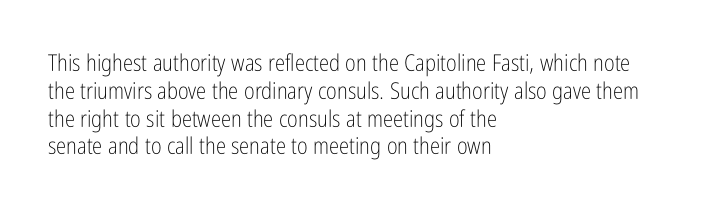
Italic: no, the glyphs are upright roman. Typeset ragged right — the left edge is the straight one. The gaps between neighbouring characters are ordinary and unremarkable. No letter is thick-stroked: the sample isn't bold. Lines of text with bare space underneath.
